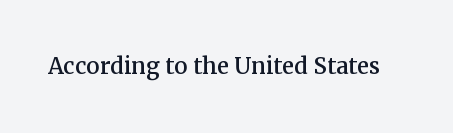
Q: Is the text italic (slanted)? A: No, it is upright.
Q: Is the typeface a serif or a sans-serif typeface? A: Serif.
Q: Is the text underlined? A: No.
Q: Is the spacing between letters normal or unusually wide? A: Normal.
Q: Width (condensed, normal, or wide)? A: Normal.
Q: Stroke contrast? A: Medium.
Q: x-height? A: Medium.
Q: Monospaced? A: No.
